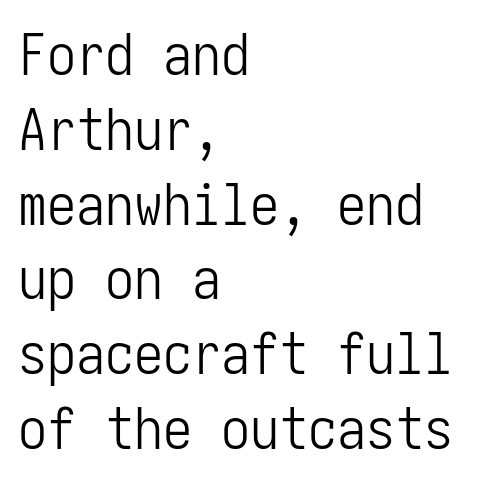
The image shows 58 px light, condensed sans-serif type, upright; set left-aligned, normal line spacing (1.29x), normal letter spacing, not underlined; low stroke contrast and a medium x-height.
